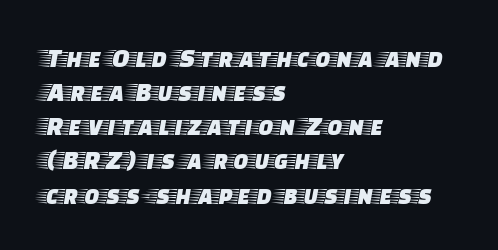
The image shows 28 px wide serif type; set left-aligned, line spacing 1.22x, normal letter spacing, not underlined; low stroke contrast and a large x-height.
